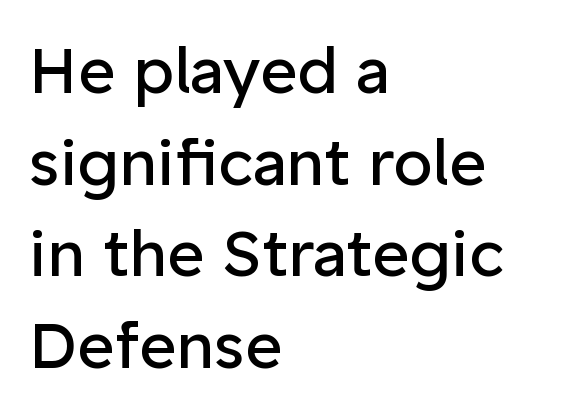
Q: Is the text bold? A: No.
Q: Is the text italic (slanted)? A: No, it is upright.
Q: Is the typeface a serif or a sans-serif typeface? A: Sans-serif.
Q: Is the text underlined? A: No.
Q: How is the paragraph aligned? A: Left-aligned.
Q: Is the spacing between letters normal or unusually wide? A: Normal.
Q: Is the spacing between lines tight, normal or loose? A: Normal.
Q: Width (condensed, normal, or wide)? A: Normal.
Q: Stroke contrast? A: Low.
Q: x-height? A: Medium.
Q: Monospaced? A: No.
